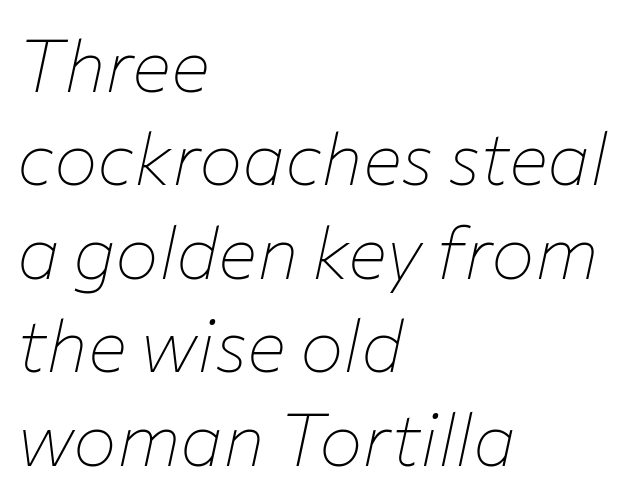
Q: Is the text bold? A: No.
Q: Is the text italic (slanted)? A: Yes, it leans right by about 12 degrees.
Q: Is the text underlined? A: No.
Q: How is the paragraph aligned? A: Left-aligned.
Q: Is the spacing between letters normal or unusually wide? A: Normal.
Q: Is the spacing between lines tight, normal or loose? A: Normal.
Q: Width (condensed, normal, or wide)? A: Normal.
Q: Stroke contrast? A: Low.
Q: x-height? A: Medium.
Q: Monospaced? A: No.
